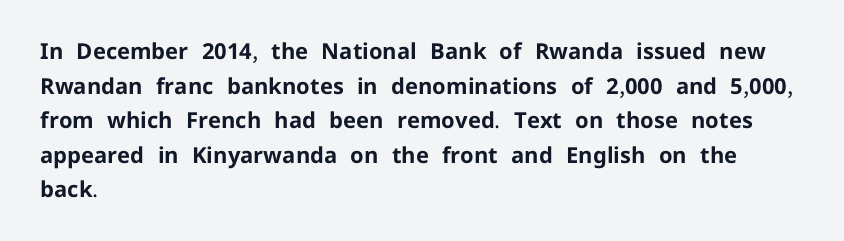
The image shows 22 px bold type, upright; set left-aligned, normal line spacing (1.57x), normal letter spacing, not underlined.
